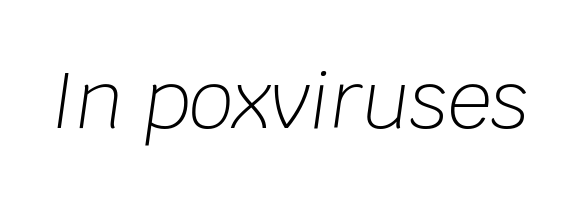
{"italic": "yes", "lean": "right", "slant_degrees": 8, "bold": "no", "weight": "light", "width": "normal", "stroke_contrast": "low", "x_height": "large", "monospaced": "no", "underline": "no", "letter_spacing": "normal", "letter_spacing_em": 0.0, "glyph_px": 78}
